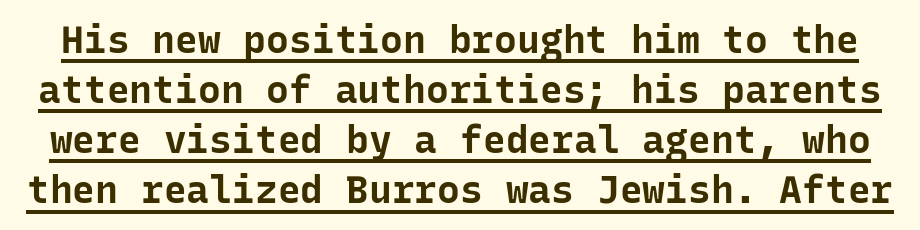
{"serif": "no", "italic": "no", "bold": "yes", "weight": "bold", "width": "normal", "stroke_contrast": "low", "x_height": "medium", "monospaced": "yes", "underline": "yes", "line_spacing": "normal", "line_spacing_ratio": 1.32, "letter_spacing": "normal", "letter_spacing_em": 0.0, "glyph_px": 38}
